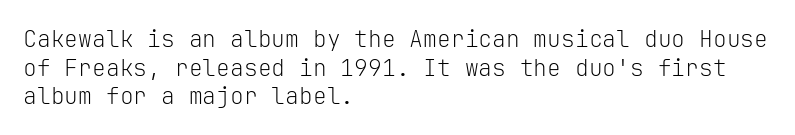
The image shows 23 px text type, upright; set left-aligned, normal line spacing (1.25x), normal letter spacing, not underlined.
